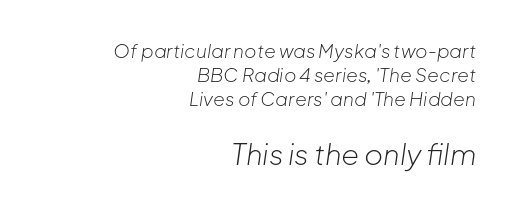
The image shows 29 px light type, italic (leaning right); set right-aligned, normal line spacing (1.27x), normal letter spacing, not underlined; the second (bottom) block is 1.53x larger; low stroke contrast and a medium x-height.
